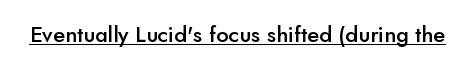
Typesetter's note: demi weight, one step under bold. This sample uses plain, unmodified letter spacing. Honestly, the underline is the first thing you notice here. A typesetter would mark this as roman, not italic.
